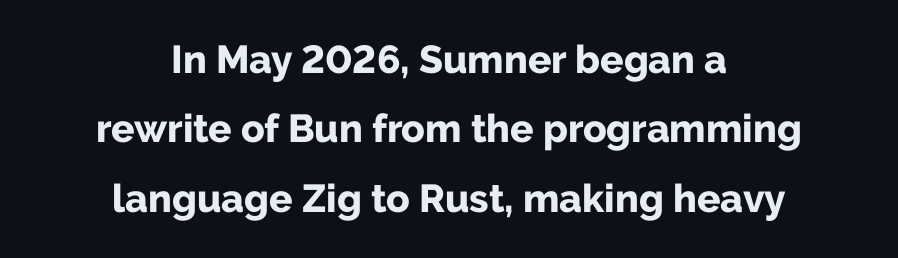
The image shows 39 px bold sans-serif type, upright; set centered, line spacing 1.78x, normal letter spacing, not underlined; low stroke contrast and a medium x-height.
